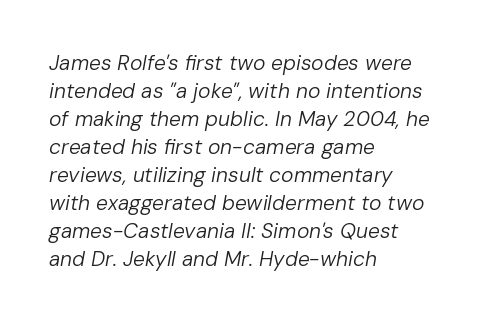
{"italic": "yes", "lean": "right", "slant_degrees": 10, "bold": "no", "underline": "no", "align": "left", "line_spacing": "normal", "line_spacing_ratio": 1.33, "letter_spacing": "normal", "letter_spacing_em": 0.0, "glyph_px": 21}
